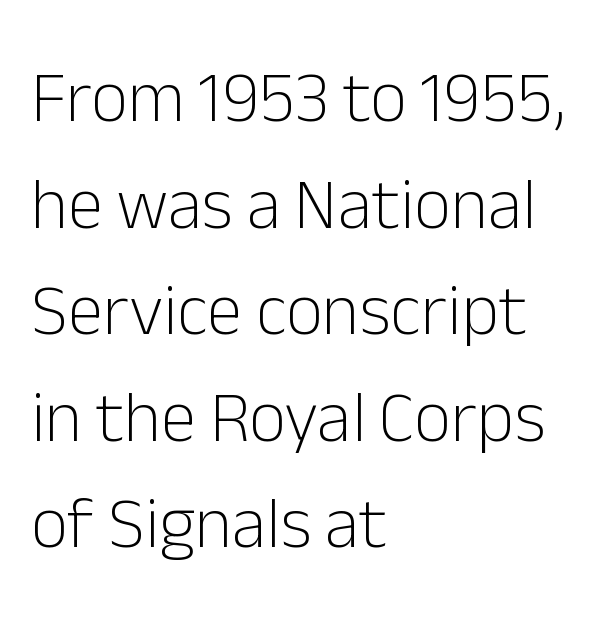
Q: Is the text bold? A: No.
Q: Is the text italic (slanted)? A: No, it is upright.
Q: Is the typeface a serif or a sans-serif typeface? A: Sans-serif.
Q: Is the text underlined? A: No.
Q: How is the paragraph aligned? A: Left-aligned.
Q: Is the spacing between letters normal or unusually wide? A: Normal.
Q: Is the spacing between lines tight, normal or loose? A: Normal.
Q: Width (condensed, normal, or wide)? A: Normal.
Q: Stroke contrast? A: Low.
Q: x-height? A: Medium.
Q: Monospaced? A: No.
